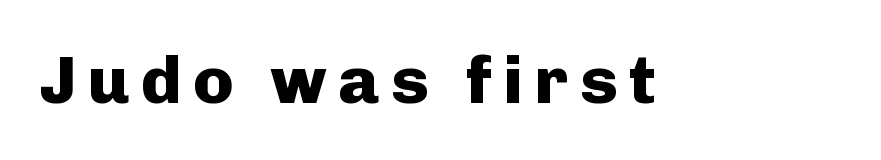
{"serif": "no", "italic": "no", "bold": "yes", "weight": "heavy", "width": "normal", "stroke_contrast": "low", "x_height": "medium", "monospaced": "no", "underline": "no", "glyph_px": 67}
